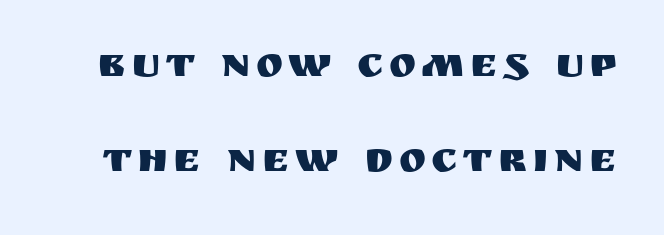
The image shows 41 px sans-serif type, upright; set loose line spacing (2.31x), not underlined; medium stroke contrast and a large x-height.
